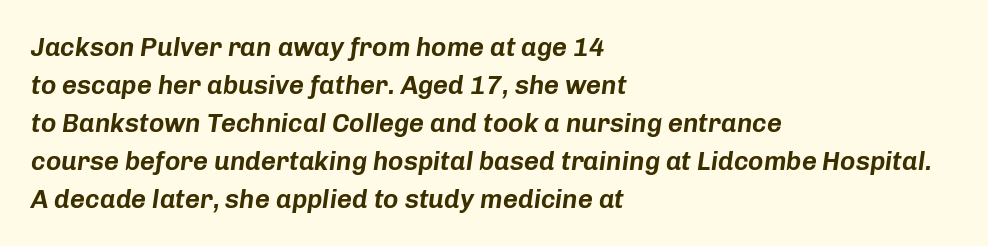
Q: Is the text italic (slanted)? A: Yes, it leans right by about 8 degrees.
Q: Is the text underlined? A: No.
Q: How is the paragraph aligned? A: Left-aligned.
Q: Is the spacing between letters normal or unusually wide? A: Normal.
Q: Is the spacing between lines tight, normal or loose? A: Normal.
